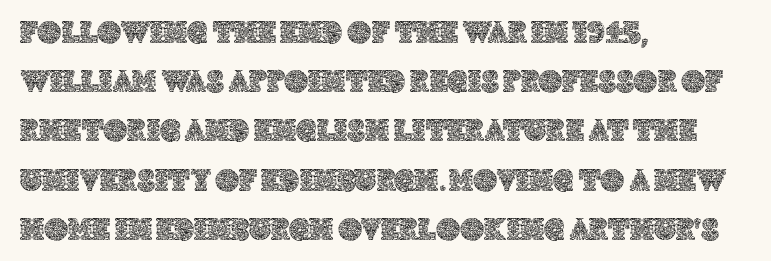
{"italic": "no", "width": "normal", "x_height": "large", "monospaced": "no", "underline": "no", "align": "left", "line_spacing": "normal", "line_spacing_ratio": 1.49, "letter_spacing": "normal", "letter_spacing_em": 0.0, "glyph_px": 33}
